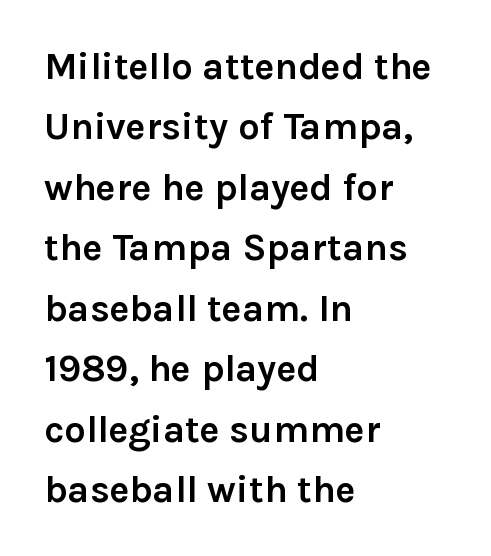
The image shows 38 px semibold sans-serif type, upright; set left-aligned, normal line spacing (1.59x), normal letter spacing, not underlined; a medium x-height.
